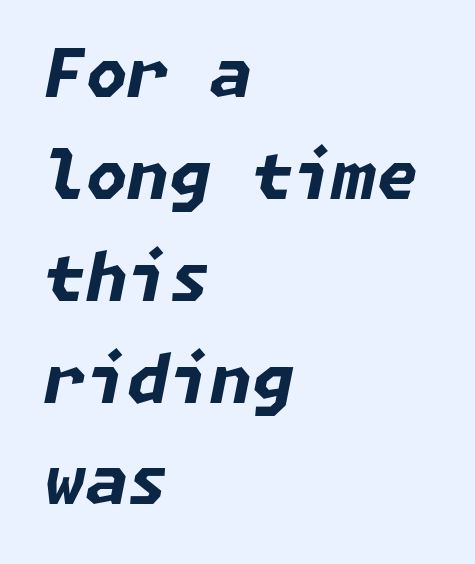
{"italic": "yes", "lean": "right", "slant_degrees": 11, "bold": "yes", "weight": "bold", "width": "normal", "stroke_contrast": "low", "x_height": "medium", "underline": "no", "align": "left", "line_spacing": "normal", "line_spacing_ratio": 1.52, "letter_spacing": "normal", "letter_spacing_em": 0.0, "glyph_px": 67}
